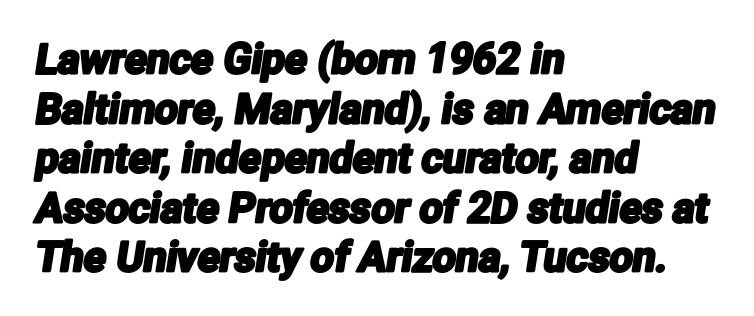
{"serif": "no", "width": "condensed", "stroke_contrast": "low", "x_height": "medium", "monospaced": "no", "underline": "no", "align": "left", "line_spacing_ratio": 1.21, "letter_spacing": "normal", "letter_spacing_em": 0.0, "glyph_px": 41}
